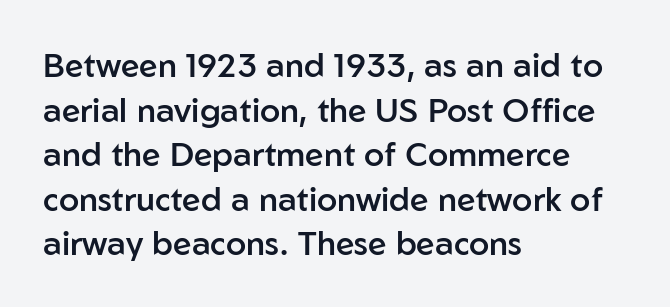
Q: Is the text bold? A: Semi-bold.
Q: Is the text italic (slanted)? A: No, it is upright.
Q: Is the typeface a serif or a sans-serif typeface? A: Sans-serif.
Q: Is the text underlined? A: No.
Q: How is the paragraph aligned? A: Left-aligned.
Q: Is the spacing between letters normal or unusually wide? A: Normal.
Q: Is the spacing between lines tight, normal or loose? A: Normal.
Q: Width (condensed, normal, or wide)? A: Normal.
Q: Stroke contrast? A: Low.
Q: x-height? A: Medium.
Q: Monospaced? A: No.
